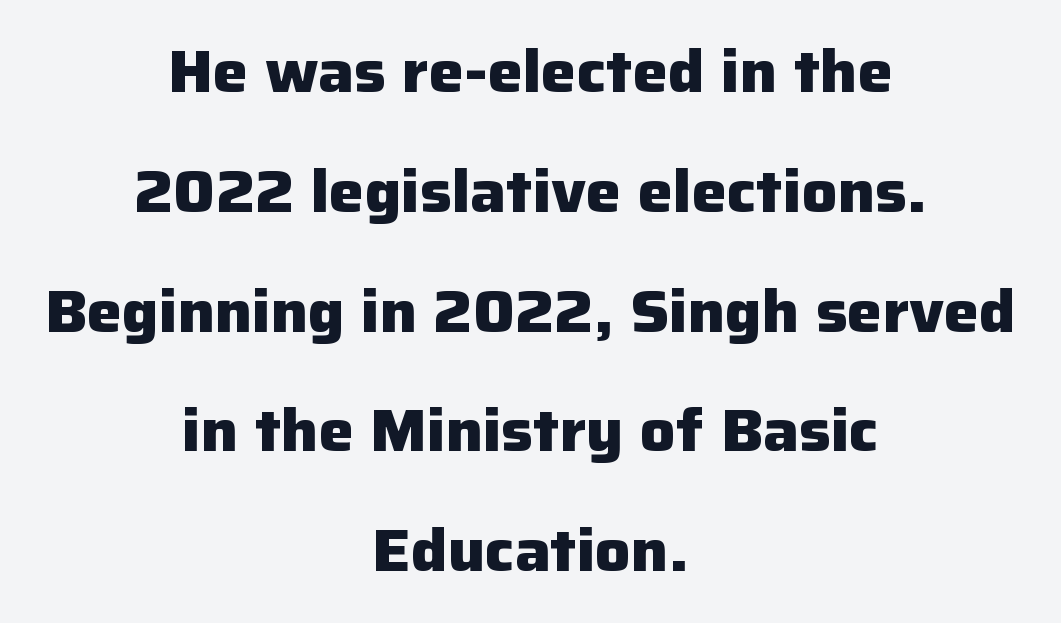
Tall strokes in this sample are plumb rather than angled. Rows of type keep a wide berth in the vertical direction. This rendering employs a face without finishing strokes, i.e., a sans-serif. This rendering features lettering with no underline.
